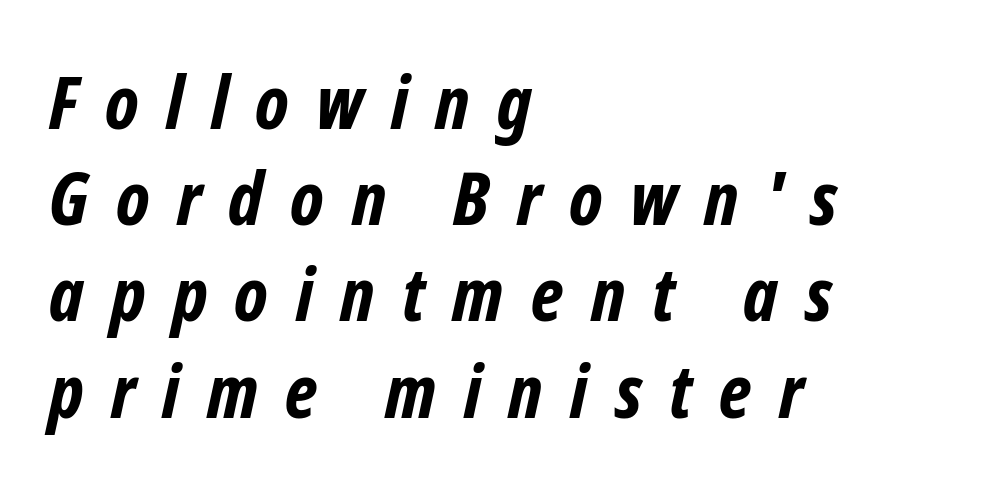
{"serif": "no", "bold": "yes", "weight": "bold", "width": "condensed", "stroke_contrast": "low", "x_height": "medium", "monospaced": "no", "underline": "no", "align": "left", "line_spacing": "normal", "line_spacing_ratio": 1.3, "letter_spacing": "wide", "letter_spacing_em": 0.37, "glyph_px": 74}
